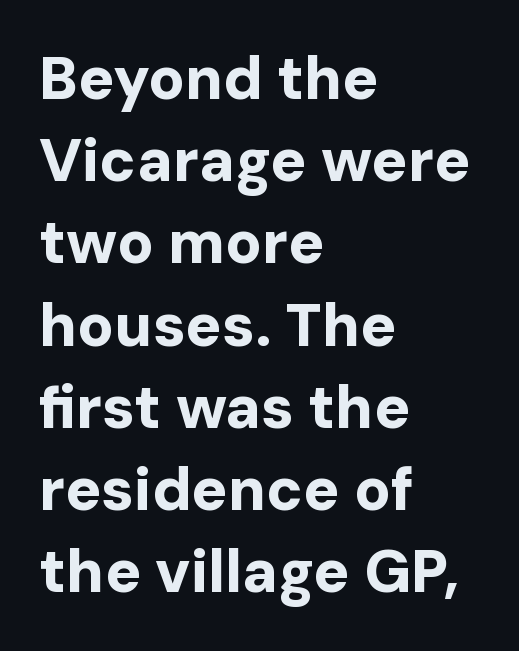
The image shows 60 px bold sans-serif type, upright; set left-aligned, normal line spacing (1.37x), normal letter spacing, not underlined; low stroke contrast and a medium x-height.
